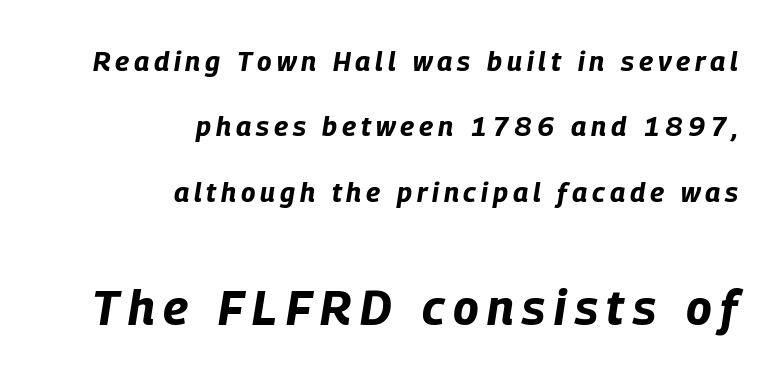
{"italic": "yes", "lean": "right", "slant_degrees": 9, "bold": "yes", "weight": "bold", "width": "condensed", "stroke_contrast": "low", "x_height": "large", "monospaced": "no", "underline": "no", "align": "right", "line_spacing": "loose", "line_spacing_ratio": 2.42, "larger_block": "second", "size_ratio": 1.78, "glyph_px": 48}
